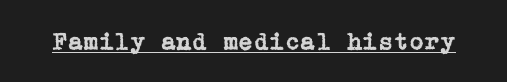
You can tell it's not italic because the verticals are truly vertical. Honestly, the letter spacing is just normal — you wouldn't notice it. Students, observe the line beneath the letters — that is underlining.
